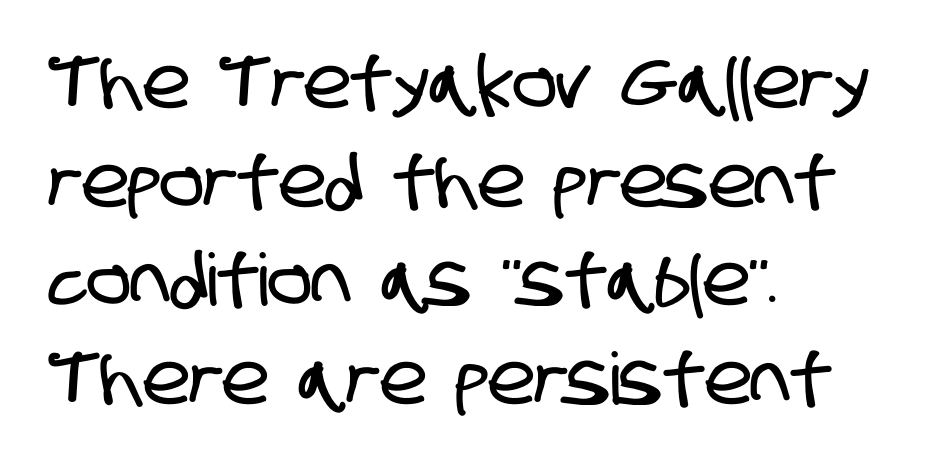
Nobody drew a line under any word here. The glyphs in this specimen are sans serif. This sample keeps an unexceptional amount of space between lines. Spacing between characters is what you'd get straight out of the box.
